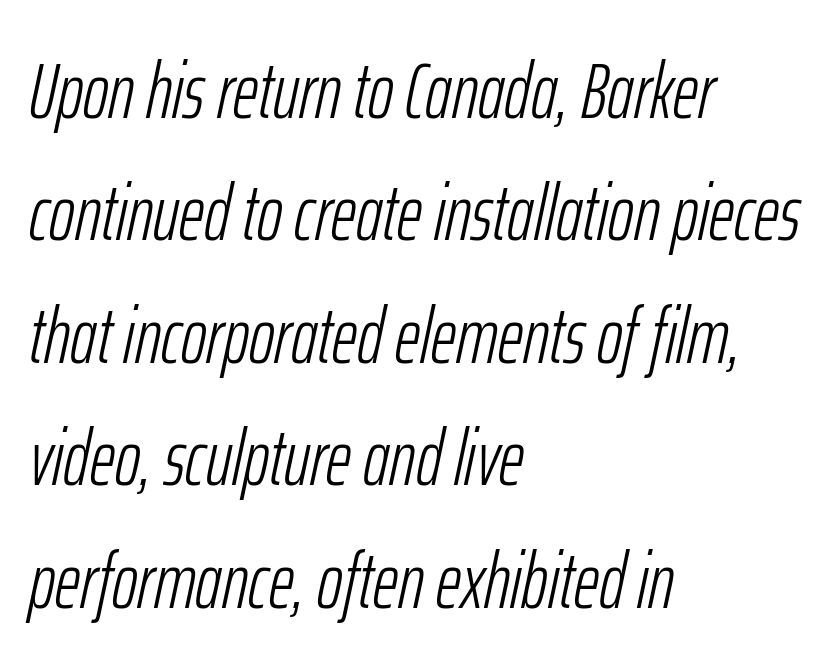
The font sits on the lighter half of the weight spectrum, regular included. Which margin do the lines hug? The left one — the right edge is uneven. Note the varied advance widths — an 'i' is clearly narrower than an 'm'. Letters rest on an invisible, unmarked baseline.
